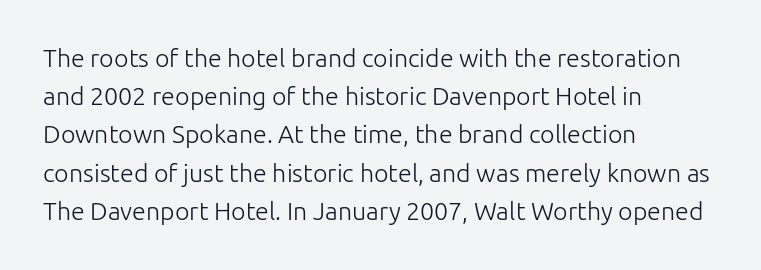
The glyphs are unaccompanied by any horizontal stroke below them. Posture: vertical. These lines keep a tight, regular rhythm from letter to letter. Interline gaps are of average width in this sample. The paragraph shown leans on its left margin.
